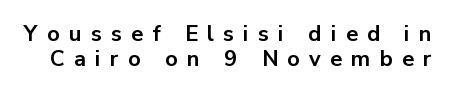
Posture: straight, roman, zero tilt. Substantial extra tracking has been applied to these lines. The strip under each line holds only bare page. In terms of weight, the rendering is a true, heavy bold. The block of text is dense from top to bottom, with scant space between rows.
